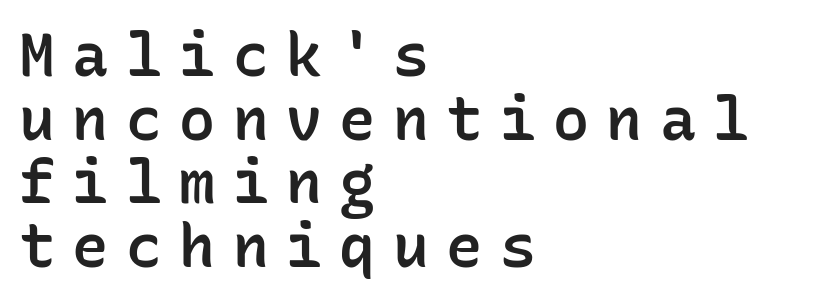
The image shows 60 px semibold sans-serif type, upright, monospaced; set left-aligned, tight line spacing (1.06x), unusually wide letter spacing (+0.29 em), not underlined; low stroke contrast and a medium x-height.
